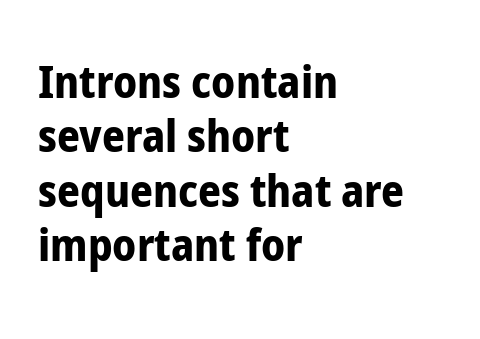
Q: Is the text bold? A: Yes.
Q: Is the text italic (slanted)? A: No, it is upright.
Q: Is the typeface a serif or a sans-serif typeface? A: Sans-serif.
Q: Is the text underlined? A: No.
Q: How is the paragraph aligned? A: Left-aligned.
Q: Is the spacing between letters normal or unusually wide? A: Normal.
Q: Width (condensed, normal, or wide)? A: Condensed.
Q: Stroke contrast? A: Low.
Q: x-height? A: Medium.
Q: Monospaced? A: No.
